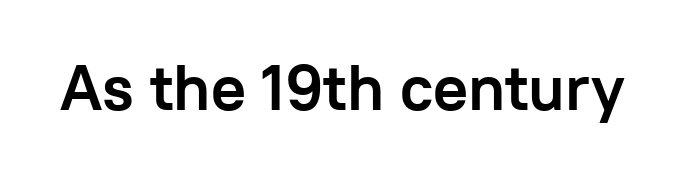
{"serif": "no", "italic": "no", "bold": "yes", "weight": "semibold", "width": "normal", "stroke_contrast": "low", "x_height": "medium", "monospaced": "no", "underline": "no", "letter_spacing": "normal", "letter_spacing_em": 0.0, "glyph_px": 65}
